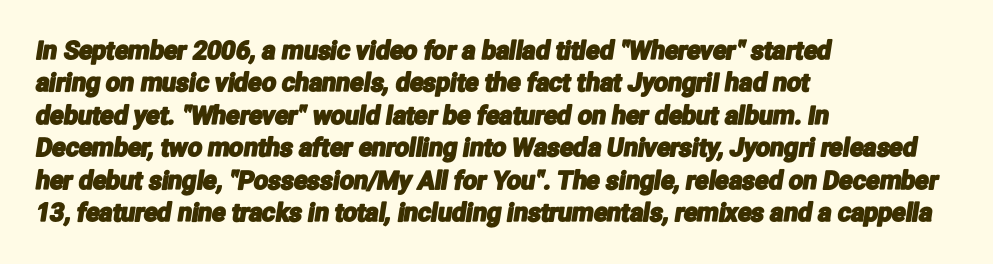
{"underline": "no", "align": "left", "line_spacing": "normal", "line_spacing_ratio": 1.3, "letter_spacing": "normal", "letter_spacing_em": 0.0, "glyph_px": 25}
